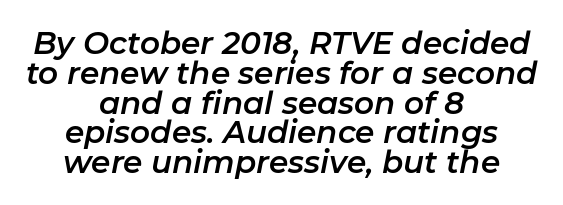
Visually the block forms a symmetrical silhouette, jagged on both flanks. A typesetter would call this proportional, since set widths differ per character. Between one letter and the next there's only the usual sliver of space. Italic: yes, the glyphs are oblique. Plain, unruled lines of type. This sample trades vertical openness for compactness between lines.
